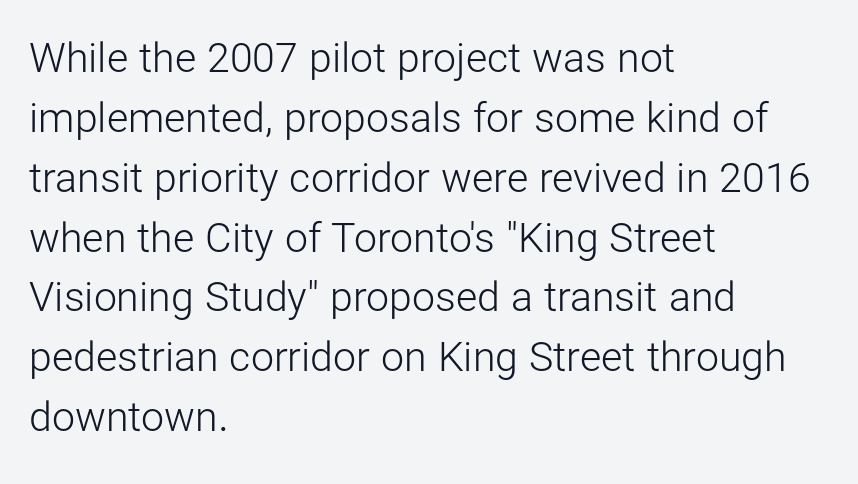
{"serif": "no", "italic": "no", "bold": "no", "weight": "light", "width": "normal", "stroke_contrast": "low", "x_height": "medium", "monospaced": "no", "underline": "no", "align": "left", "line_spacing": "normal", "line_spacing_ratio": 1.46, "letter_spacing": "normal", "letter_spacing_em": 0.0, "glyph_px": 41}
